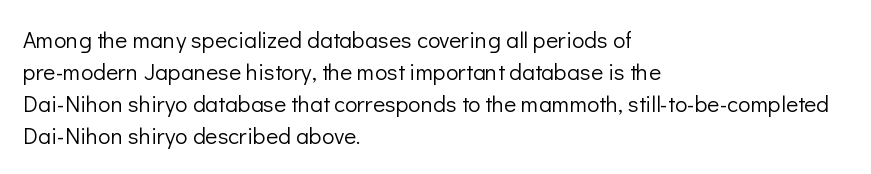
Caption: standard tracking, unaltered. Does the leading feel generous? No, just average. The lines are quadded left. Check the space under the baseline: it is left empty.
